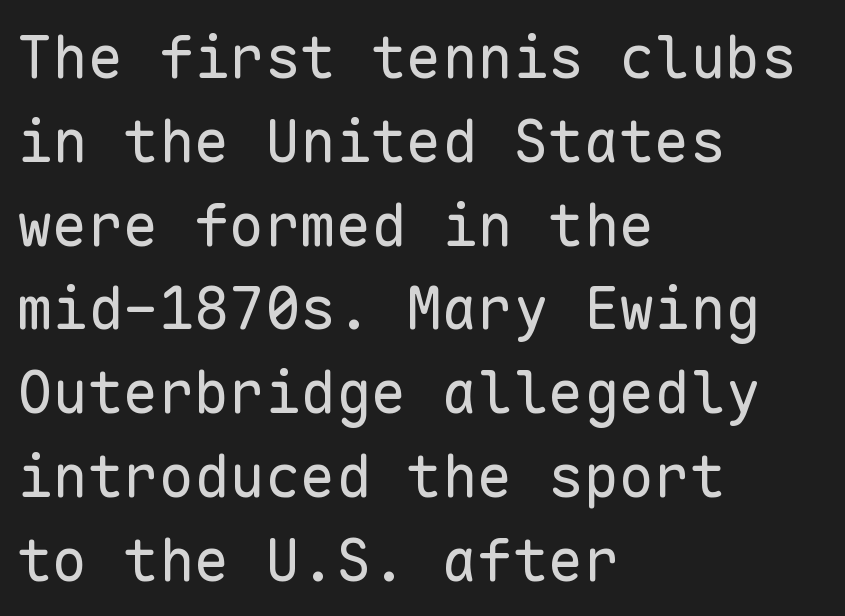
Look at the bottom of the vertical strokes: they stop flat, with no serifs. The type sits square on the baseline with zero lean. Reading down the block, your eye returns to a fixed left position each line. Descenders are the only things crossing below the line. The strokes are not fattened; the text isn't bold. You could count columns in this text — the font is strictly monospaced.
